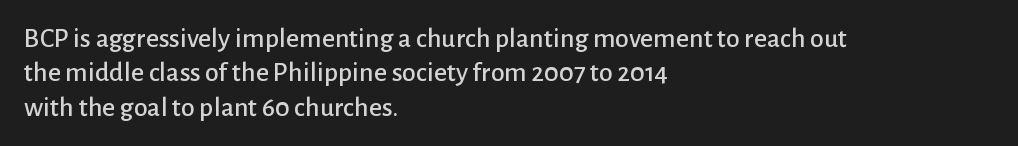
The image shows 28 px sans-serif type, upright; set left-aligned, line spacing 1.23x, normal letter spacing, not underlined; low stroke contrast and a medium x-height.
